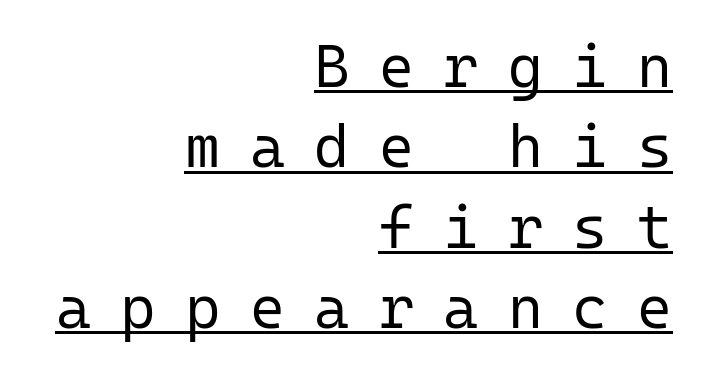
The image shows 60 px regular-weight sans-serif type, upright, monospaced; set right-aligned, normal line spacing (1.34x), unusually wide letter spacing (+0.49 em), underlined; low stroke contrast and a medium x-height.
